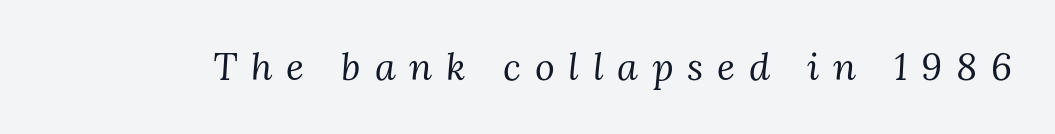
Q: Is the text bold? A: No.
Q: Is the text italic (slanted)? A: Yes, it leans right by about 3 degrees.
Q: Is the typeface a serif or a sans-serif typeface? A: Serif.
Q: Is the text underlined? A: No.
Q: Is the spacing between letters normal or unusually wide? A: Unusually wide.
Q: Width (condensed, normal, or wide)? A: Normal.
Q: Stroke contrast? A: Medium.
Q: x-height? A: Medium.
Q: Monospaced? A: No.
